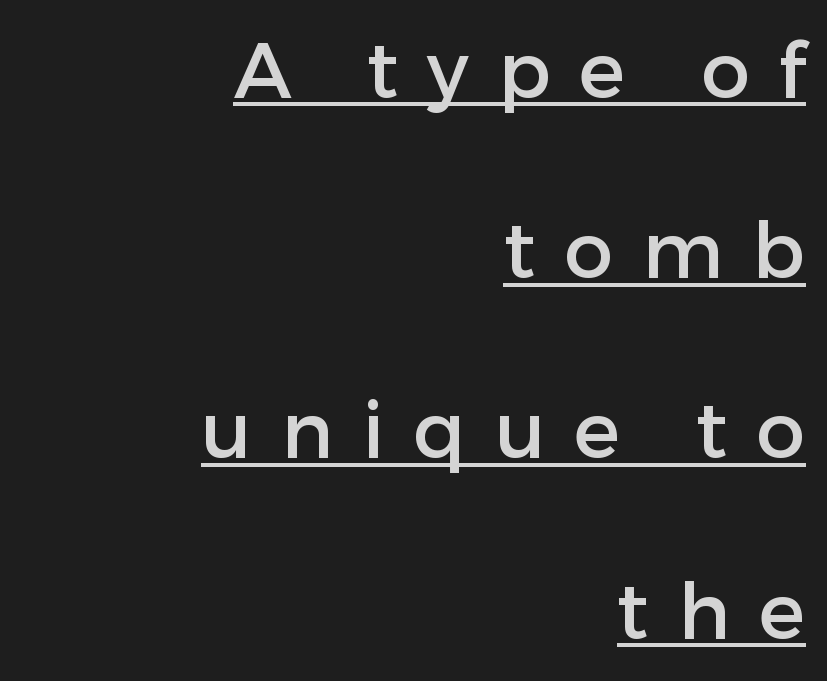
The image shows 78 px sans-serif type, upright; set right-aligned, loose line spacing (2.31x), unusually wide letter spacing (+0.37 em), underlined; low stroke contrast and a medium x-height.
